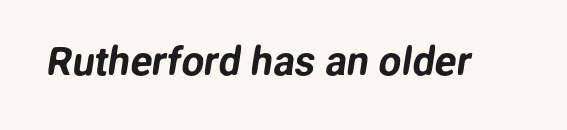
{"serif": "no", "width": "normal", "stroke_contrast": "low", "x_height": "medium", "monospaced": "no", "underline": "no", "letter_spacing": "normal", "letter_spacing_em": 0.0, "glyph_px": 40}
